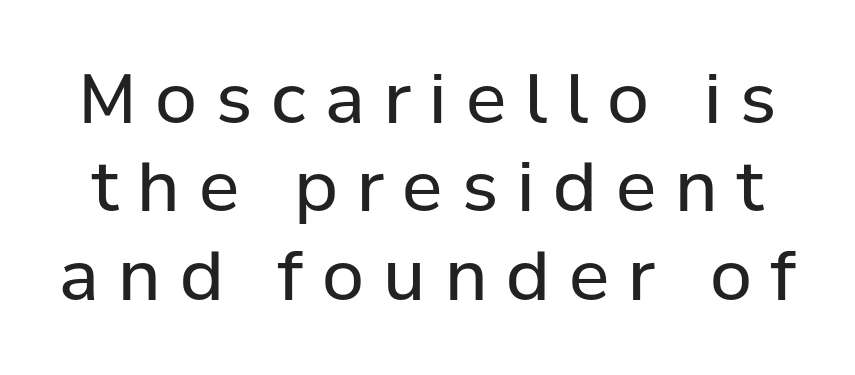
Note the varied advance widths — an 'i' is clearly narrower than an 'm'. Weight: regular or lighter. Quick note: not italic, upright. The strip under each line holds only bare page. Nope, no serifs anywhere on these letters. Tracking here is generous; glyphs stand well apart from one another.
